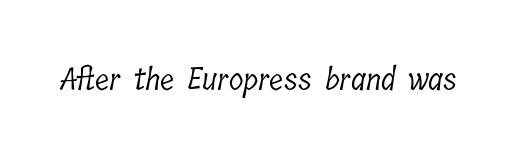
The image shows 30 px light, condensed serif type; set normal letter spacing, not underlined; low stroke contrast and a medium x-height.
